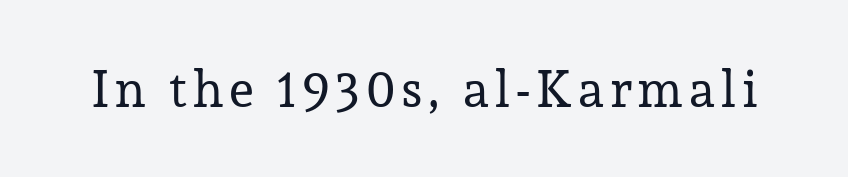
In terms of letterform style, serifs are clearly present. The letters stand straight up with perfectly vertical stems. The letters advance in unequal steps, a hallmark of proportional type. On a weight scale, this lands at 450 or below. Glance below the letters and you will spot only blank space.
